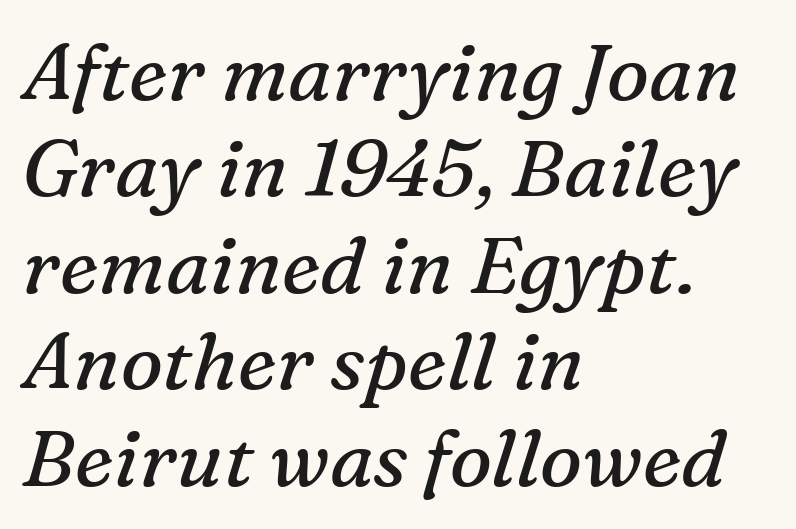
Q: Is the text bold? A: No.
Q: Is the text italic (slanted)? A: Yes, it leans right by about 16 degrees.
Q: Is the typeface a serif or a sans-serif typeface? A: Serif.
Q: Is the text underlined? A: No.
Q: How is the paragraph aligned? A: Left-aligned.
Q: Is the spacing between letters normal or unusually wide? A: Normal.
Q: Width (condensed, normal, or wide)? A: Normal.
Q: Stroke contrast? A: Medium.
Q: x-height? A: Medium.
Q: Monospaced? A: No.
